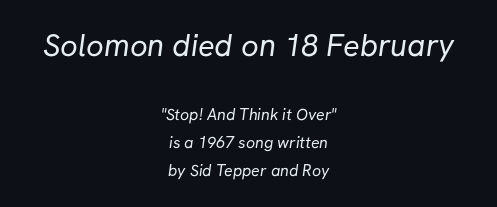
Q: Is the text bold? A: No.
Q: Is the typeface a serif or a sans-serif typeface? A: Sans-serif.
Q: Is the text underlined? A: No.
Q: How is the paragraph aligned? A: Centered.
Q: Is the spacing between letters normal or unusually wide? A: Normal.
Q: Which block of text is set in a larger size, the first (top) or the second (bottom)? A: The first (top) one.
Q: Width (condensed, normal, or wide)? A: Normal.
Q: Stroke contrast? A: Low.
Q: x-height? A: Medium.
Q: Monospaced? A: No.
